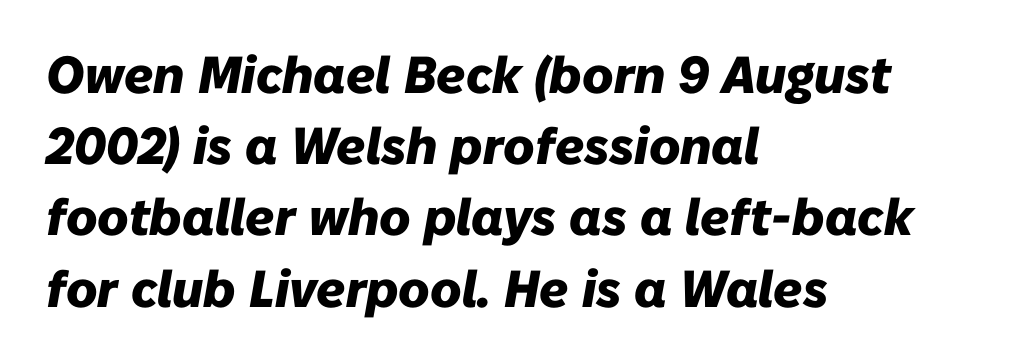
The image shows 52 px heavy type, italic (leaning right); set left-aligned, normal line spacing (1.37x), normal letter spacing, not underlined; low stroke contrast and a medium x-height.
